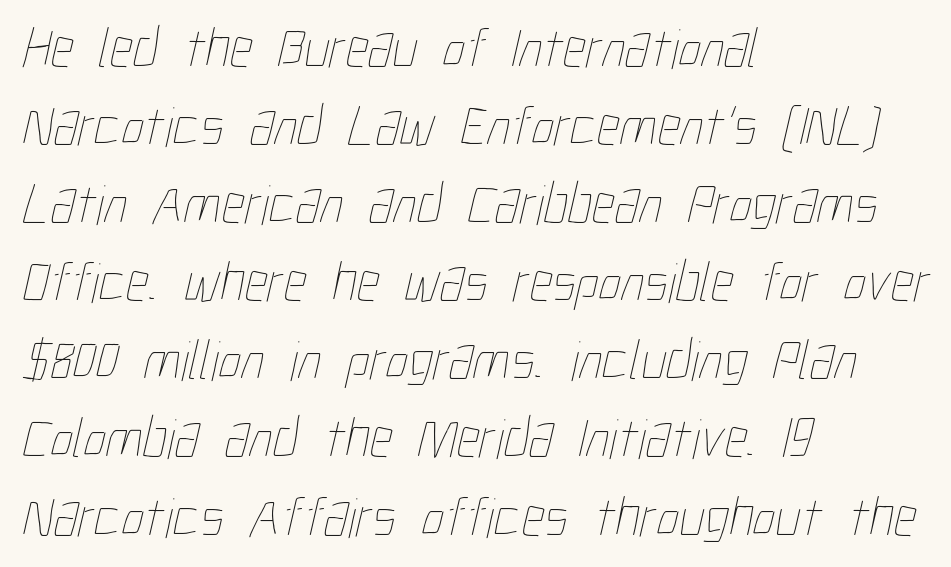
Q: Is the text bold? A: No.
Q: Is the text underlined? A: No.
Q: How is the paragraph aligned? A: Left-aligned.
Q: Is the spacing between letters normal or unusually wide? A: Normal.
Q: Is the spacing between lines tight, normal or loose? A: Normal.
Q: Width (condensed, normal, or wide)? A: Condensed.
Q: Stroke contrast? A: Low.
Q: x-height? A: Medium.
Q: Monospaced? A: No.
